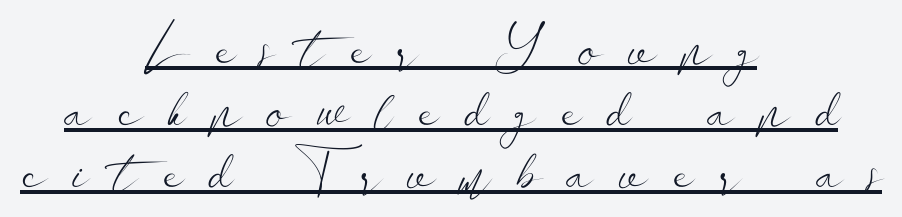
The lines are quadded center. The leading is snug, giving the passage a crowded texture. Observe the wide spacing: letters keep a clear distance from each other. You could not count columns in this text — the font is proportionally spaced.
